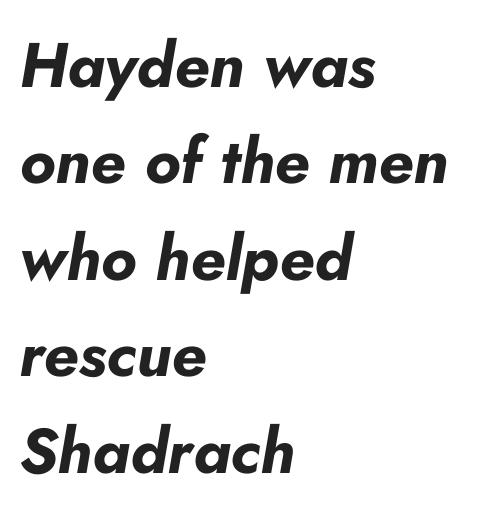
Look at the stroke-to-counter ratio: heavy, a bold. Whoever set this chose a conventional vertical rhythm. Varying glyph widths throughout — classic text-font behaviour. Each line starts at the same left margin while the right side varies. Beneath every word, the page is bare. Compared with ordinary roman type, these characters are visibly tilted.
